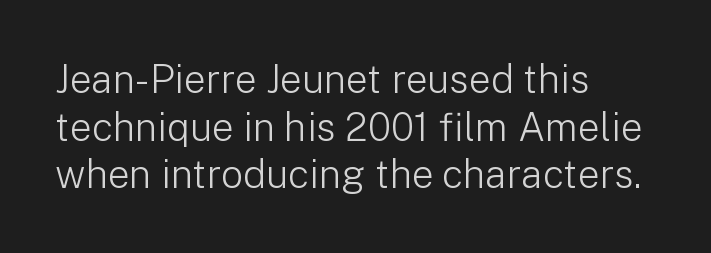
Q: Is the text bold? A: No.
Q: Is the text italic (slanted)? A: No, it is upright.
Q: Is the typeface a serif or a sans-serif typeface? A: Sans-serif.
Q: Is the text underlined? A: No.
Q: How is the paragraph aligned? A: Left-aligned.
Q: Is the spacing between letters normal or unusually wide? A: Normal.
Q: Width (condensed, normal, or wide)? A: Normal.
Q: Stroke contrast? A: Low.
Q: x-height? A: Medium.
Q: Monospaced? A: No.
